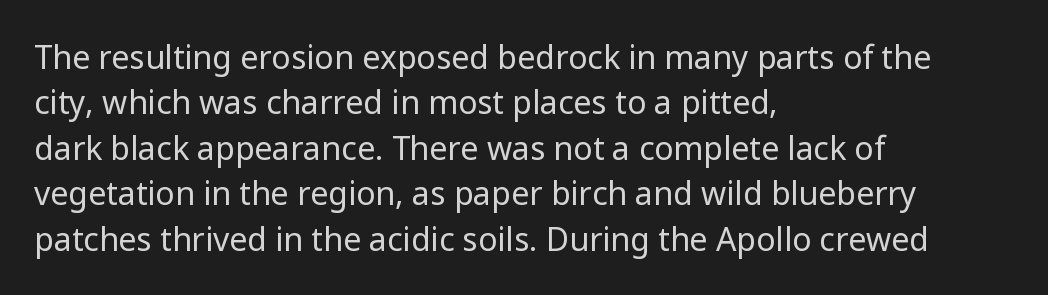
Spacing verdict: proportional, widths tailored to each character. I'd call this a sans setting — the letters go barefoot. No extra ink here — the face is not bold. This rendering uses left alignment, leaving the right contour irregular.
